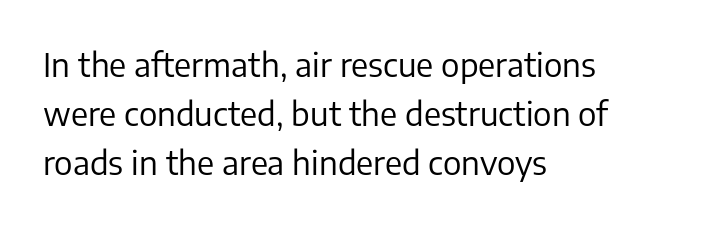
The weight tops out at a normal text grade. The rendering anchors every line to the left-hand side. Any mark beneath the type? The region is blank. Every character sits straight up, as roman type does.
